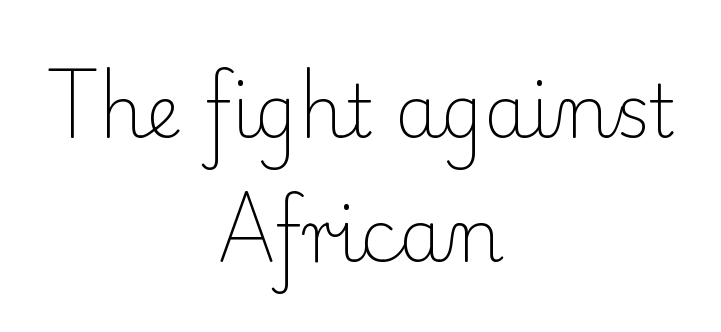
The image shows 72 px light serif type, upright; set centered, line spacing 1.72x, normal letter spacing, not underlined; low stroke contrast and a small x-height.
